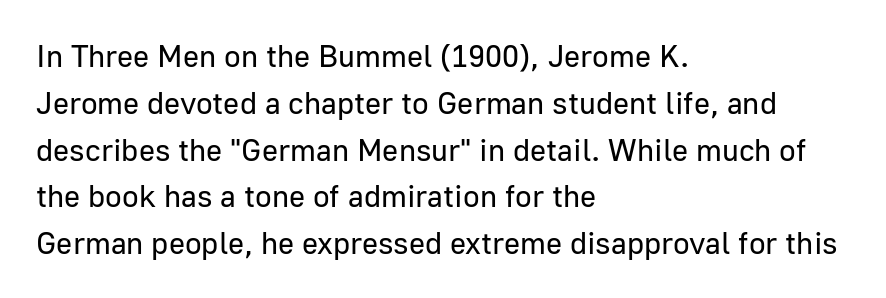
{"serif": "no", "italic": "no", "bold": "no", "weight": "regular", "width": "normal", "stroke_contrast": "low", "x_height": "medium", "monospaced": "no", "underline": "no", "align": "left", "line_spacing": "normal", "line_spacing_ratio": 1.51, "letter_spacing": "normal", "letter_spacing_em": 0.0, "glyph_px": 31}
